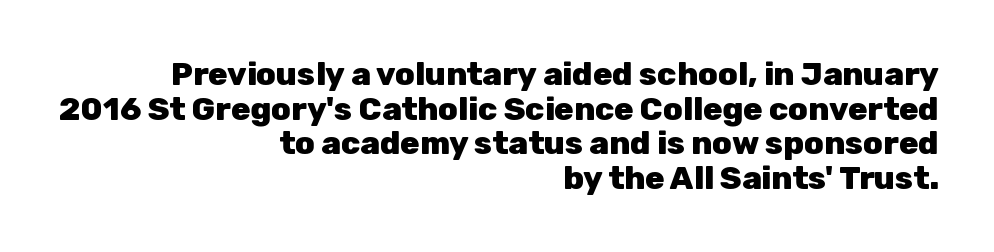
Q: Is the text bold? A: Yes.
Q: Is the text italic (slanted)? A: No, it is upright.
Q: Is the typeface a serif or a sans-serif typeface? A: Sans-serif.
Q: Is the text underlined? A: No.
Q: How is the paragraph aligned? A: Right-aligned.
Q: Is the spacing between letters normal or unusually wide? A: Normal.
Q: Is the spacing between lines tight, normal or loose? A: Tight.
Q: Width (condensed, normal, or wide)? A: Normal.
Q: Stroke contrast? A: Low.
Q: x-height? A: Medium.
Q: Monospaced? A: No.
